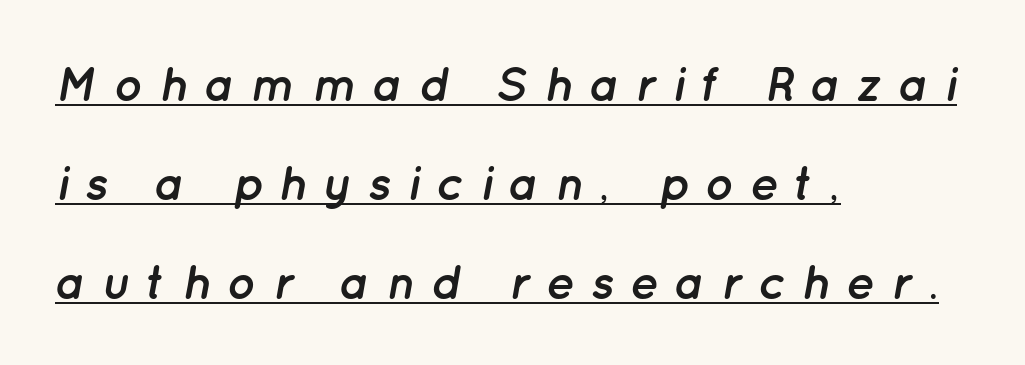
{"italic": "yes", "lean": "right", "slant_degrees": 12, "bold": "yes", "weight": "semibold", "width": "normal", "stroke_contrast": "low", "x_height": "medium", "monospaced": "no", "underline": "yes", "align": "left", "line_spacing": "loose", "line_spacing_ratio": 2.06, "letter_spacing": "wide", "letter_spacing_em": 0.33, "glyph_px": 48}
